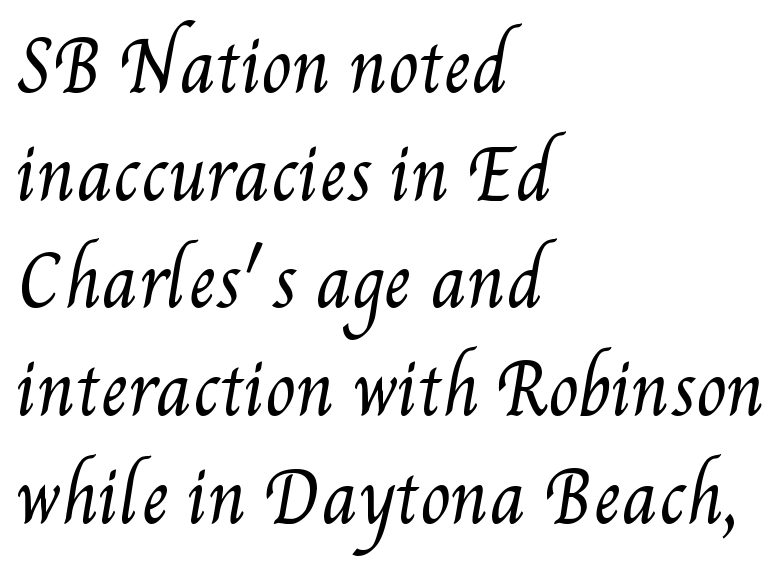
The image shows 69 px regular-weight, condensed type; set left-aligned, normal line spacing (1.56x), normal letter spacing, not underlined; medium stroke contrast and a small x-height.
